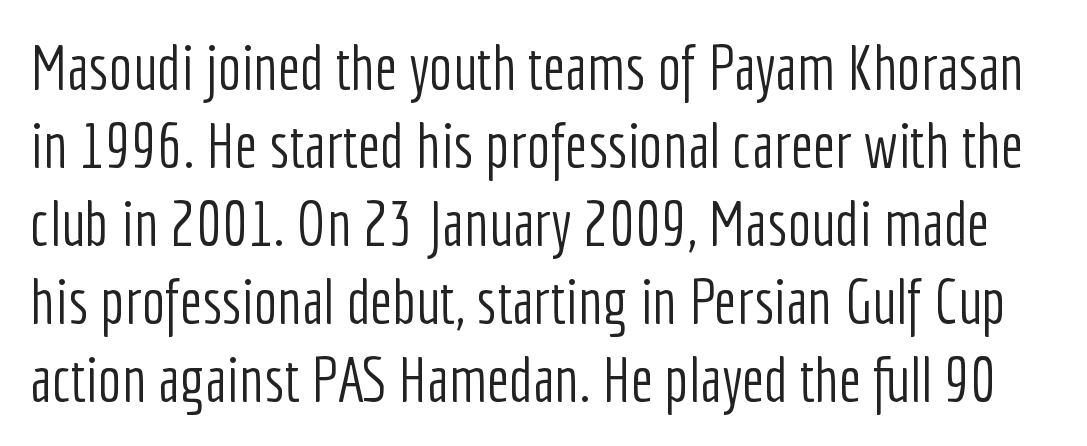
{"serif": "no", "italic": "no", "bold": "no", "weight": "light", "width": "condensed", "stroke_contrast": "low", "x_height": "medium", "monospaced": "no", "underline": "no", "line_spacing_ratio": 1.24, "letter_spacing": "normal", "letter_spacing_em": 0.0, "glyph_px": 63}
